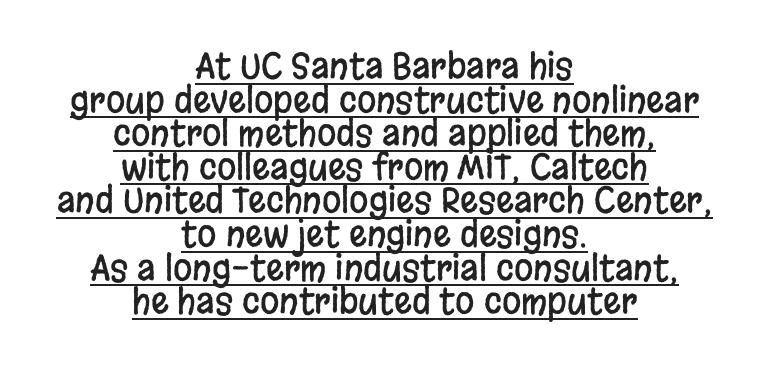
The image shows 35 px condensed sans-serif type, upright; set centered, tight line spacing (0.96x), normal letter spacing, underlined; low stroke contrast and a large x-height.
